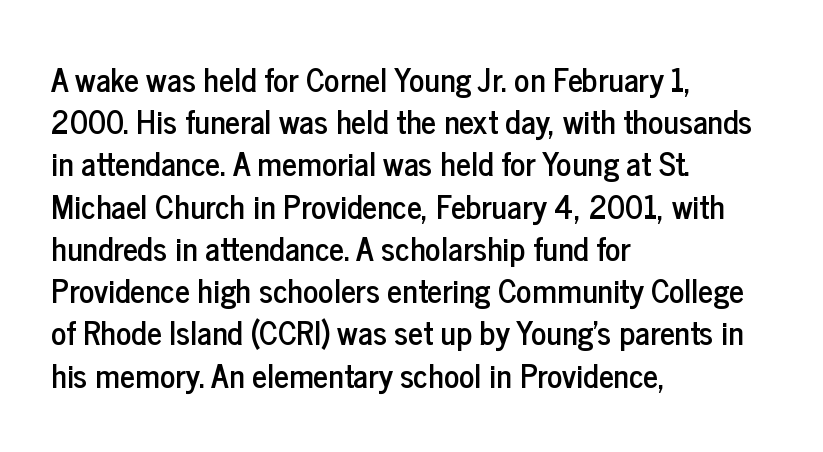
The image shows 32 px condensed sans-serif type, upright; set left-aligned, normal line spacing (1.32x), normal letter spacing, not underlined; low stroke contrast and a medium x-height.
